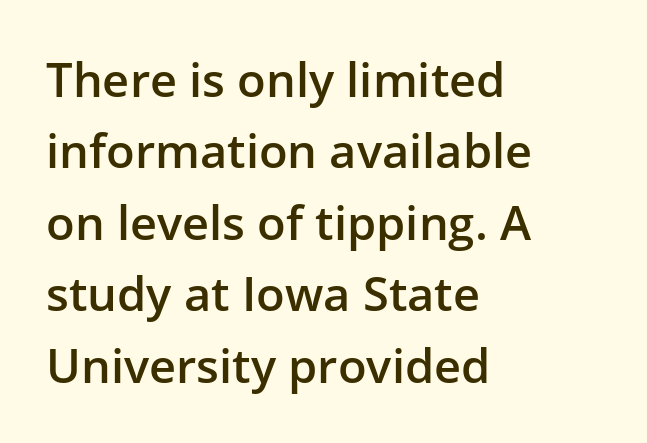
To sum up the face: it is a sans, with no serifs. No word sits above an underline. Here the glyphs are tracked normally, forming tight word shapes. The glyphs have the mass of a demibold cut, below bold.
